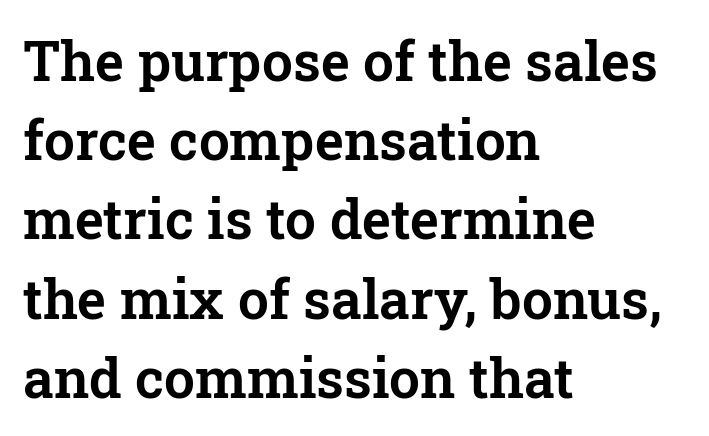
{"serif": "yes", "italic": "no", "width": "normal", "stroke_contrast": "low", "x_height": "medium", "monospaced": "no", "underline": "no", "align": "left", "line_spacing": "normal", "line_spacing_ratio": 1.44, "letter_spacing": "normal", "letter_spacing_em": 0.0, "glyph_px": 55}
